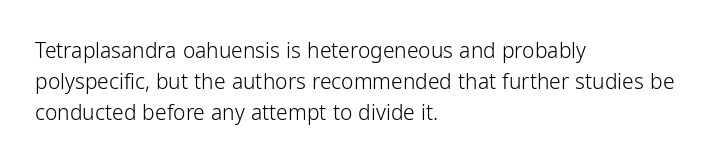
The image shows 21 px text type, upright; set left-aligned, normal line spacing (1.47x), normal letter spacing, not underlined.
